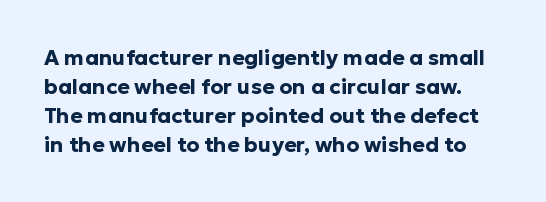
Beneath every word, the page is bare. In terms of posture, this sample is upright. Regular leading. Typesetter's note: full bold, strokes at maximum text heaviness. Each word holds together tightly as a unit, with standard inter-letter gaps.
